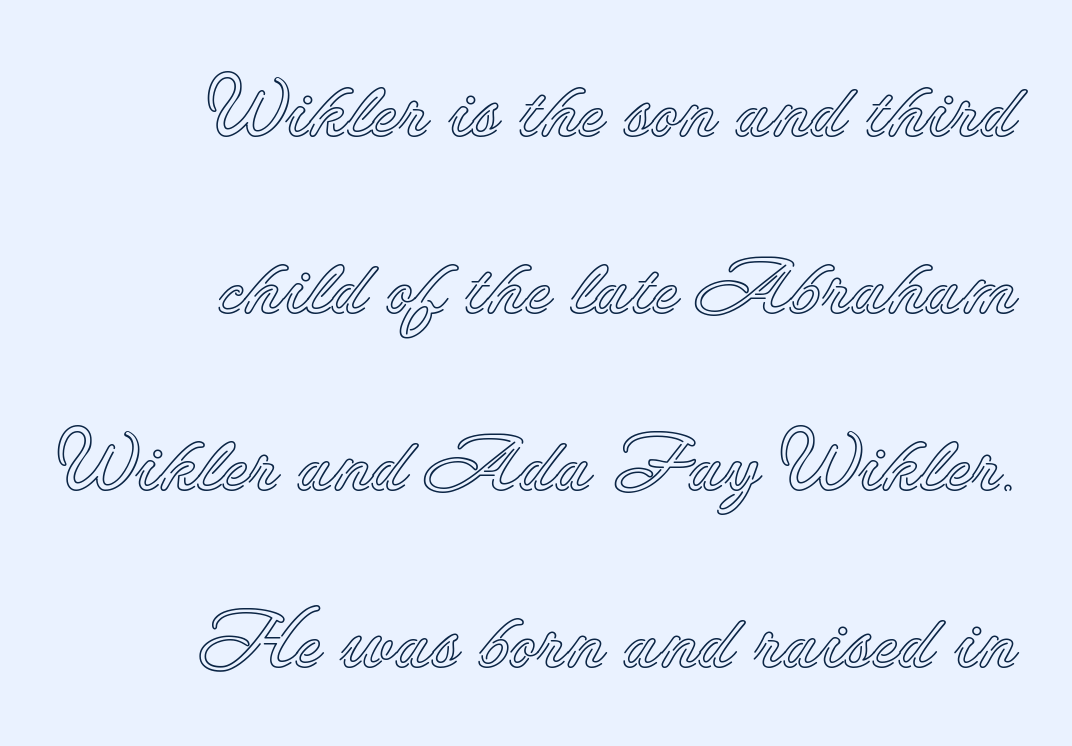
The image shows 79 px text type; set right-aligned, loose line spacing (2.24x), normal letter spacing, not underlined; a small x-height.
